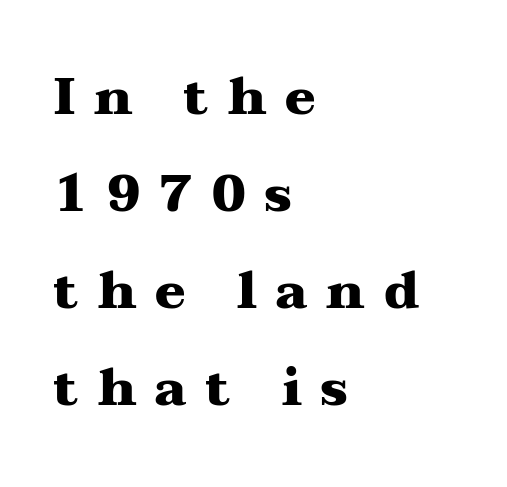
Q: Is the text bold? A: Yes.
Q: Is the text italic (slanted)? A: No, it is upright.
Q: Is the typeface a serif or a sans-serif typeface? A: Serif.
Q: Is the text underlined? A: No.
Q: How is the paragraph aligned? A: Left-aligned.
Q: Is the spacing between letters normal or unusually wide? A: Unusually wide.
Q: Is the spacing between lines tight, normal or loose? A: Loose.
Q: Width (condensed, normal, or wide)? A: Wide.
Q: Stroke contrast? A: Medium.
Q: x-height? A: Medium.
Q: Monospaced? A: No.
